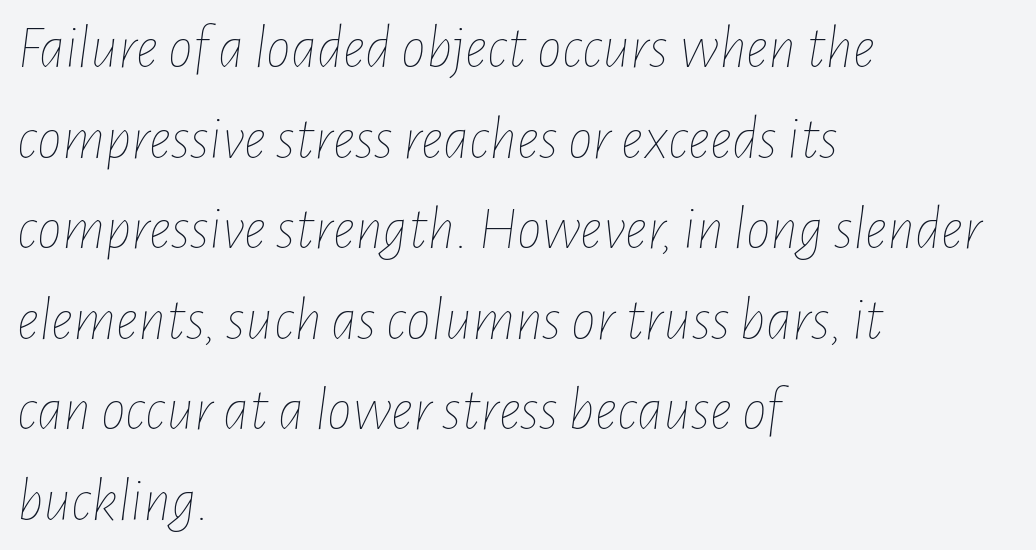
The image shows 62 px thin, condensed type, italic (leaning right); set left-aligned, normal line spacing (1.46x), normal letter spacing, not underlined; low stroke contrast and a medium x-height.
